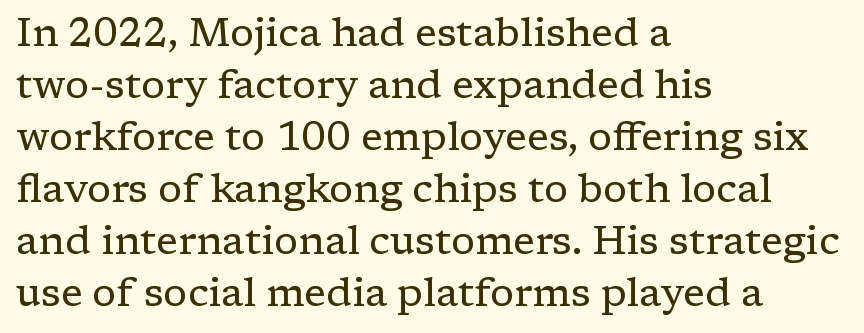
Q: Is the text bold? A: No.
Q: Is the text italic (slanted)? A: No, it is upright.
Q: Is the typeface a serif or a sans-serif typeface? A: Serif.
Q: Is the text underlined? A: No.
Q: How is the paragraph aligned? A: Left-aligned.
Q: Is the spacing between letters normal or unusually wide? A: Normal.
Q: Is the spacing between lines tight, normal or loose? A: Normal.
Q: Width (condensed, normal, or wide)? A: Normal.
Q: Stroke contrast? A: Low.
Q: x-height? A: Medium.
Q: Monospaced? A: No.
